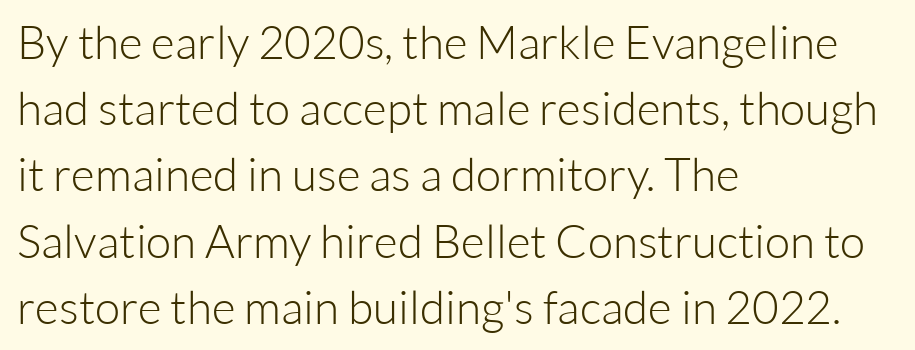
This sample uses an upright cut, with every glyph sitting square on the baseline. Letterform terminals end flat and unadorned throughout the passage. Stems here are at most as thick as an everyday book face. Note the varied advance widths — an 'i' is clearly narrower than an 'm'. Alignment: flush left.
